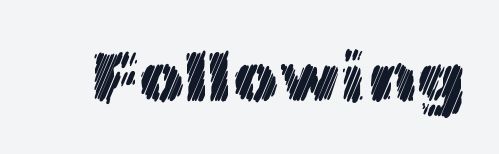
{"italic": "no", "width": "normal", "x_height": "medium", "monospaced": "no", "underline": "no", "letter_spacing": "normal", "letter_spacing_em": 0.0, "glyph_px": 73}
